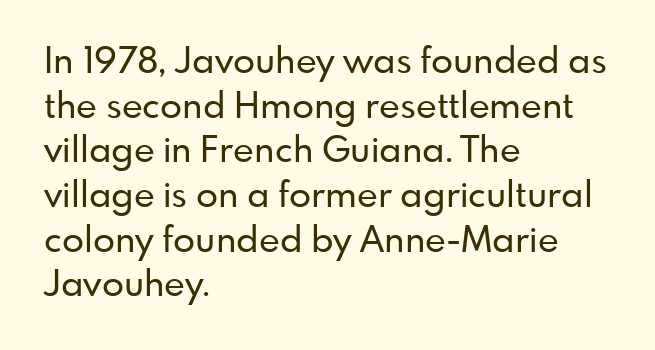
The image shows 36 px sans-serif type, upright; set left-aligned, line spacing 1.24x, normal letter spacing, not underlined; low stroke contrast and a small x-height.
